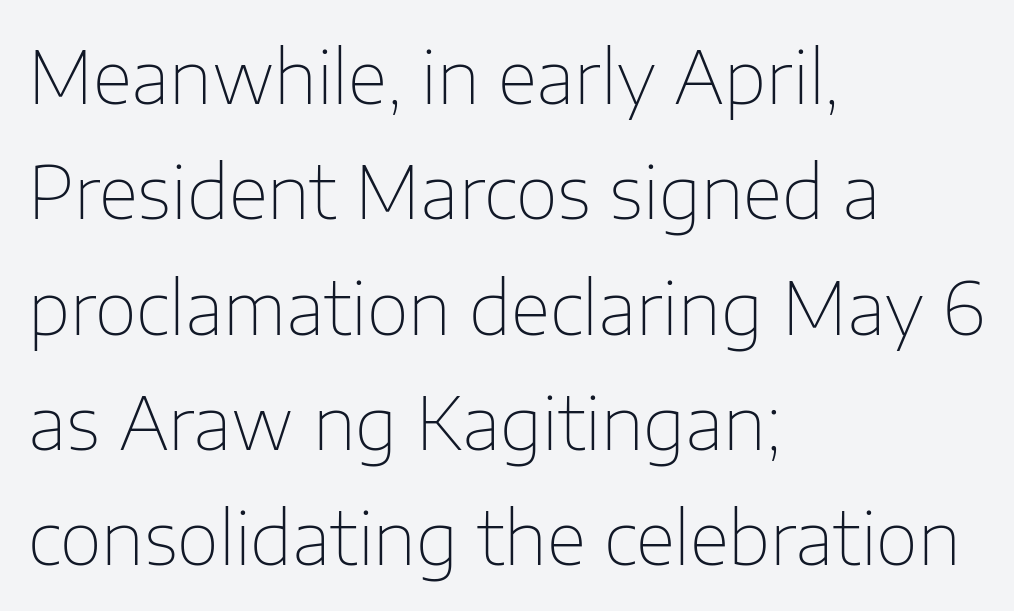
Stroke mass is kept to a normal reading level or below. The passage shown has conventional tracking throughout. Notice how descenders clear the ascenders below comfortably — that's standard leading. Each row of text sits above clean, open space. Leftover space on each line is placed entirely after the last word.
